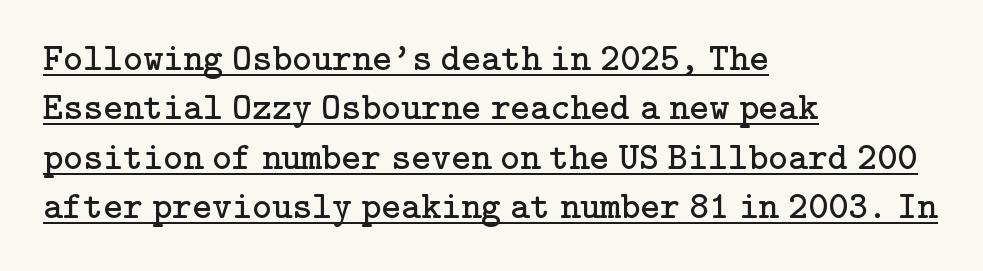
The image shows 38 px regular-weight serif type, upright; set left-aligned, normal line spacing (1.3x), normal letter spacing, underlined; low stroke contrast and a medium x-height.
